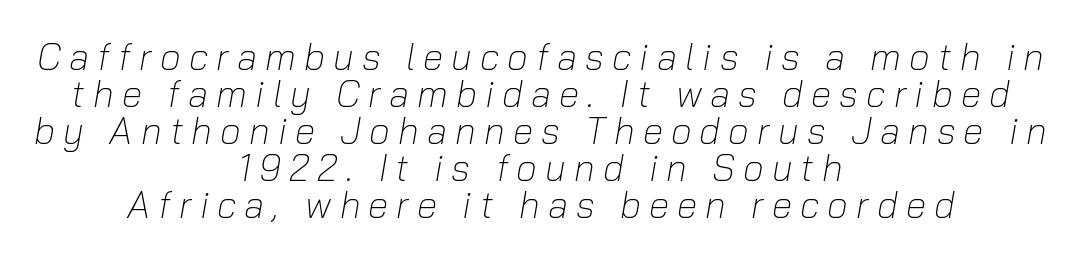
The image shows 37 px light type, italic (leaning right); set centered, tight line spacing (1.0x), unusually wide letter spacing (+0.22 em), not underlined; low stroke contrast and a medium x-height.
